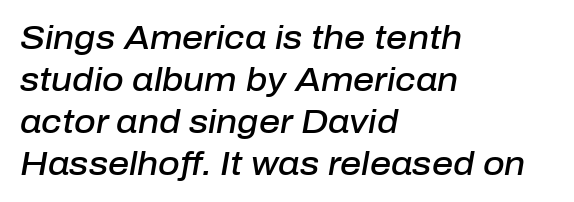
Q: Is the text bold? A: Semi-bold.
Q: Is the text italic (slanted)? A: Yes, it leans right by about 10 degrees.
Q: Is the text underlined? A: No.
Q: How is the paragraph aligned? A: Left-aligned.
Q: Is the spacing between letters normal or unusually wide? A: Normal.
Q: Is the spacing between lines tight, normal or loose? A: Normal.
Q: Width (condensed, normal, or wide)? A: Normal.
Q: Stroke contrast? A: Low.
Q: x-height? A: Medium.
Q: Monospaced? A: No.
